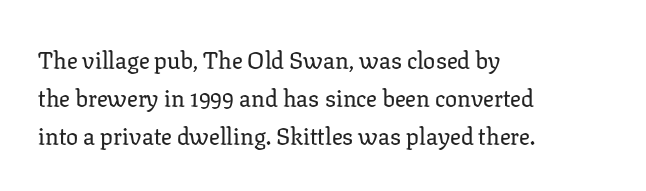
The image shows 24 px text type, upright; set left-aligned, normal line spacing (1.58x), normal letter spacing, not underlined.
